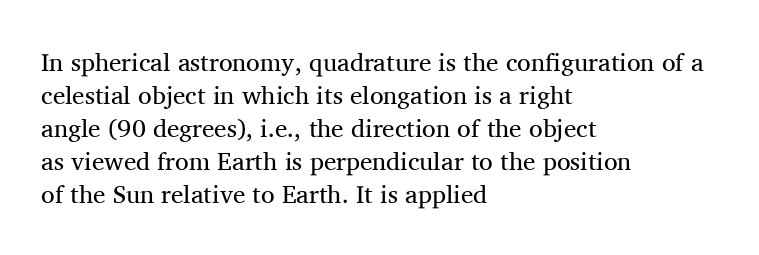
{"italic": "no", "bold": "no", "underline": "no", "align": "left", "line_spacing": "normal", "line_spacing_ratio": 1.32, "letter_spacing": "normal", "letter_spacing_em": 0.0, "glyph_px": 25}
